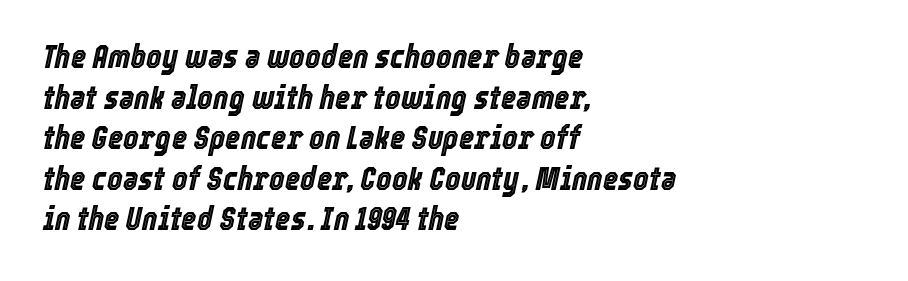
Q: Is the text italic (slanted)? A: Yes, it leans right by about 12 degrees.
Q: Is the text underlined? A: No.
Q: How is the paragraph aligned? A: Left-aligned.
Q: Is the spacing between letters normal or unusually wide? A: Normal.
Q: Width (condensed, normal, or wide)? A: Condensed.
Q: x-height? A: Medium.
Q: Monospaced? A: No.
